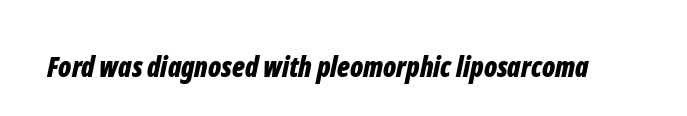
Summary of weight: heavy, a full bold. This sample uses plain, unmodified letter spacing. The face used here has a pronounced slope to its letters. The specimen omits any rule beneath the text block's lines.
